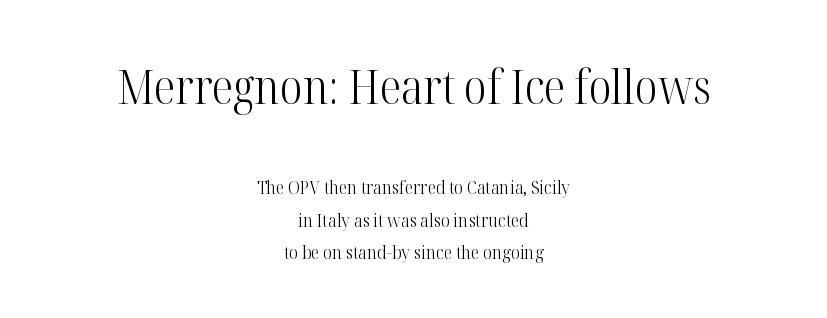
The image shows 48 px light, condensed serif type, upright; set centered, line spacing 1.72x, normal letter spacing, not underlined; the first (top) block is 2.53x larger; high stroke contrast and a medium x-height.
